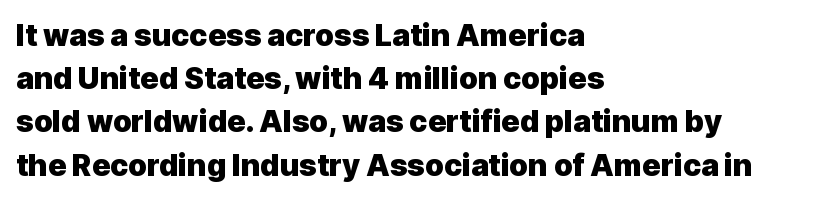
{"serif": "no", "italic": "no", "bold": "yes", "weight": "heavy", "width": "normal", "x_height": "medium", "monospaced": "no", "underline": "no", "align": "left", "line_spacing": "normal", "line_spacing_ratio": 1.44, "letter_spacing": "normal", "letter_spacing_em": 0.0, "glyph_px": 30}
